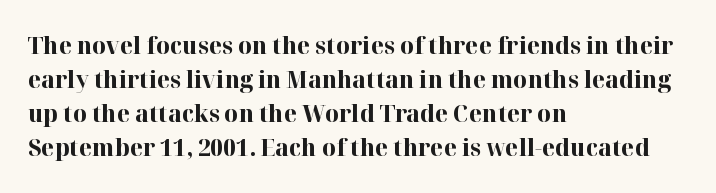
Q: Is the text bold? A: Yes.
Q: Is the text italic (slanted)? A: No, it is upright.
Q: Is the text underlined? A: No.
Q: How is the paragraph aligned? A: Left-aligned.
Q: Is the spacing between letters normal or unusually wide? A: Normal.
Q: Is the spacing between lines tight, normal or loose? A: Normal.
